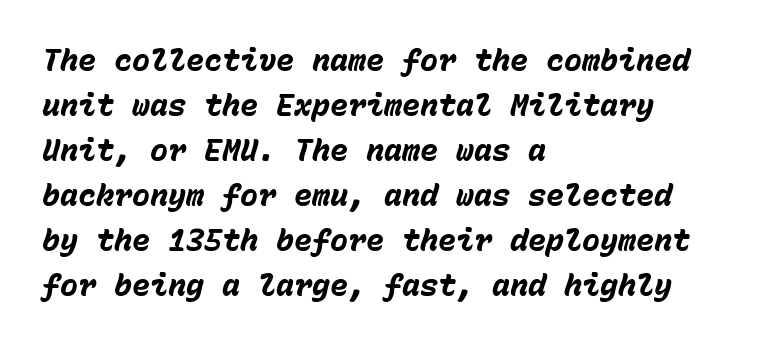
Q: Is the text bold? A: Yes.
Q: Is the text italic (slanted)? A: Yes, it leans right by about 15 degrees.
Q: Is the text underlined? A: No.
Q: How is the paragraph aligned? A: Left-aligned.
Q: Is the spacing between letters normal or unusually wide? A: Normal.
Q: Is the spacing between lines tight, normal or loose? A: Normal.
Q: Width (condensed, normal, or wide)? A: Normal.
Q: Stroke contrast? A: Low.
Q: x-height? A: Medium.
Q: Monospaced? A: Yes.
